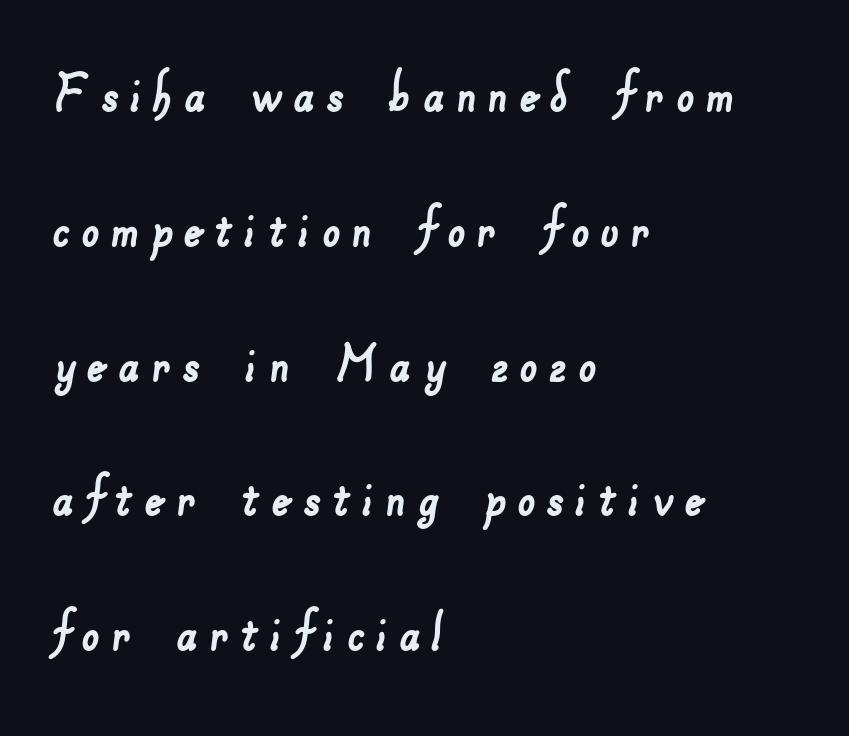
Each letter keeps its own natural width here, so spacing adapts to shape. If you drew a ruler down the left edge, every line would touch it. The space beneath each line is pristine and unruled. The passage shown is typeset with a sans-serif family.
